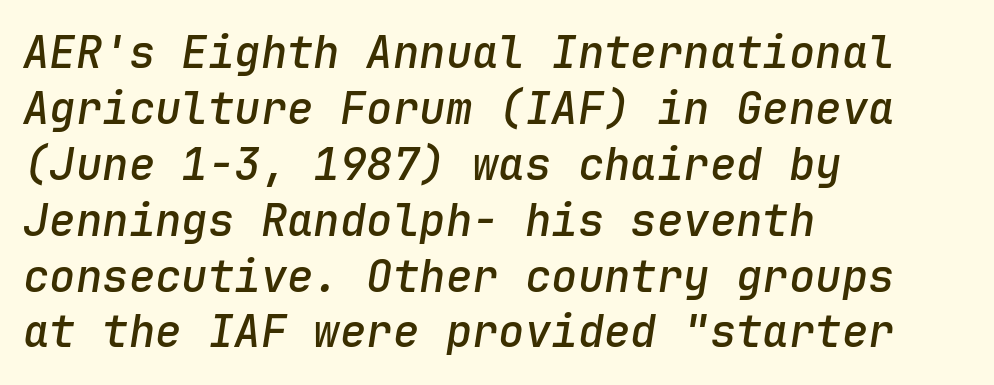
These lines are set flush left with a ragged right edge. The specimen omits any rule beneath the text block's lines. The rendering keeps characters at their native spacing. The leading is moderate, giving the passage an even texture. You could count columns in this text — the font is strictly monospaced. The face used here has a pronounced slope to its letters.
